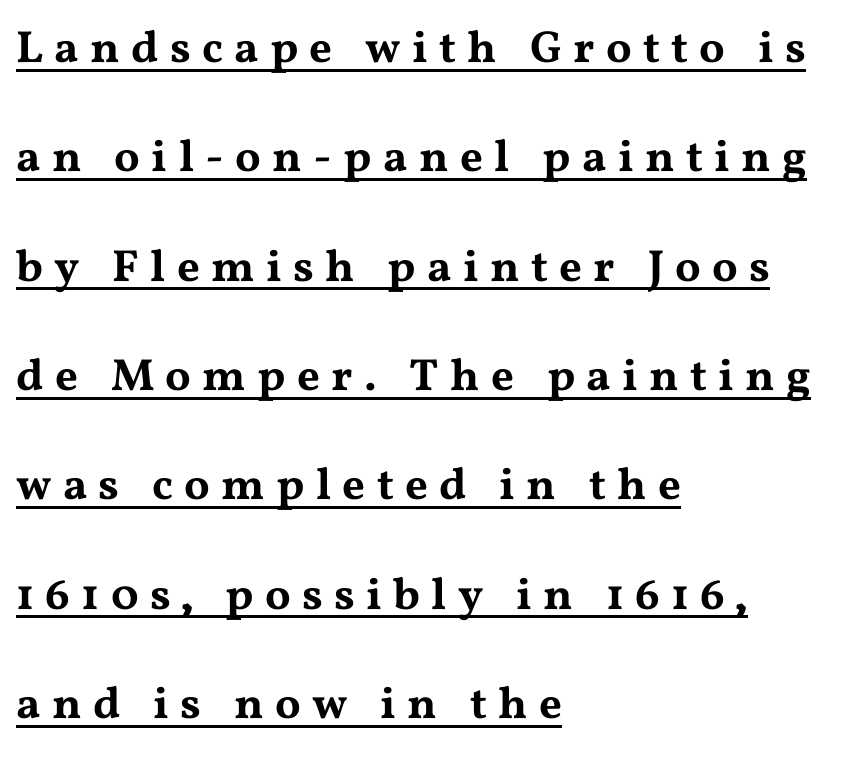
Q: Is the text italic (slanted)? A: No, it is upright.
Q: Is the typeface a serif or a sans-serif typeface? A: Serif.
Q: Is the text underlined? A: Yes.
Q: How is the paragraph aligned? A: Left-aligned.
Q: Is the spacing between letters normal or unusually wide? A: Unusually wide.
Q: Is the spacing between lines tight, normal or loose? A: Loose.
Q: Width (condensed, normal, or wide)? A: Wide.
Q: Stroke contrast? A: Medium.
Q: x-height? A: Medium.
Q: Monospaced? A: No.
